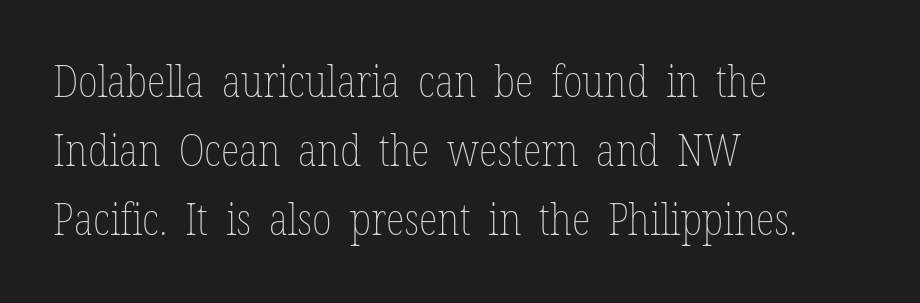
Q: Is the text bold? A: No.
Q: Is the text italic (slanted)? A: No, it is upright.
Q: Is the text underlined? A: No.
Q: How is the paragraph aligned? A: Left-aligned.
Q: Is the spacing between letters normal or unusually wide? A: Normal.
Q: Is the spacing between lines tight, normal or loose? A: Normal.
Q: Width (condensed, normal, or wide)? A: Condensed.
Q: Stroke contrast? A: Low.
Q: x-height? A: Medium.
Q: Monospaced? A: No.
